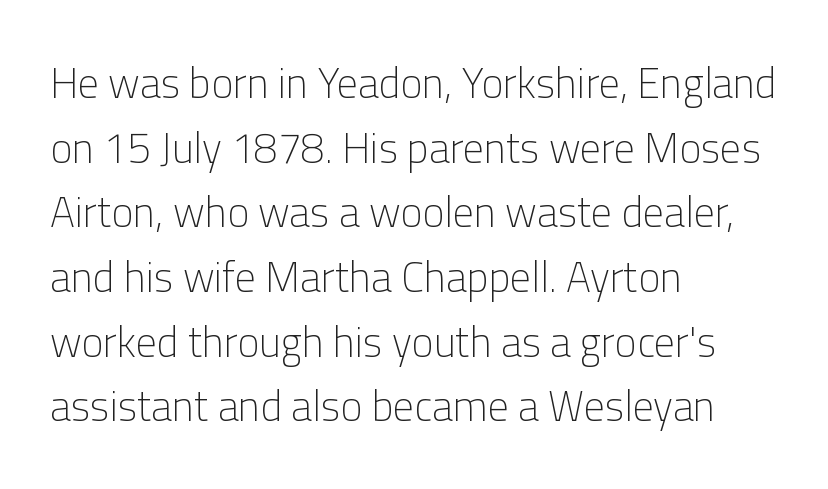
Q: Is the text bold? A: No.
Q: Is the text italic (slanted)? A: No, it is upright.
Q: Is the typeface a serif or a sans-serif typeface? A: Sans-serif.
Q: Is the text underlined? A: No.
Q: How is the paragraph aligned? A: Left-aligned.
Q: Is the spacing between letters normal or unusually wide? A: Normal.
Q: Is the spacing between lines tight, normal or loose? A: Normal.
Q: Width (condensed, normal, or wide)? A: Normal.
Q: Stroke contrast? A: Low.
Q: x-height? A: Medium.
Q: Monospaced? A: No.
